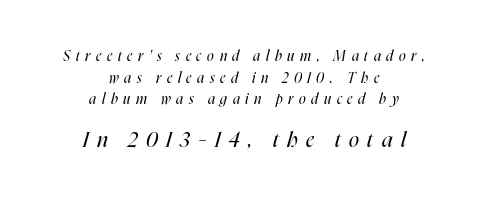
Q: Is the text bold? A: No.
Q: Is the text italic (slanted)? A: Yes, it leans right by about 16 degrees.
Q: Is the text underlined? A: No.
Q: How is the paragraph aligned? A: Centered.
Q: Is the spacing between letters normal or unusually wide? A: Unusually wide.
Q: Is the spacing between lines tight, normal or loose? A: Normal.
Q: Which block of text is set in a larger size, the first (top) or the second (bottom)? A: The second (bottom) one.
